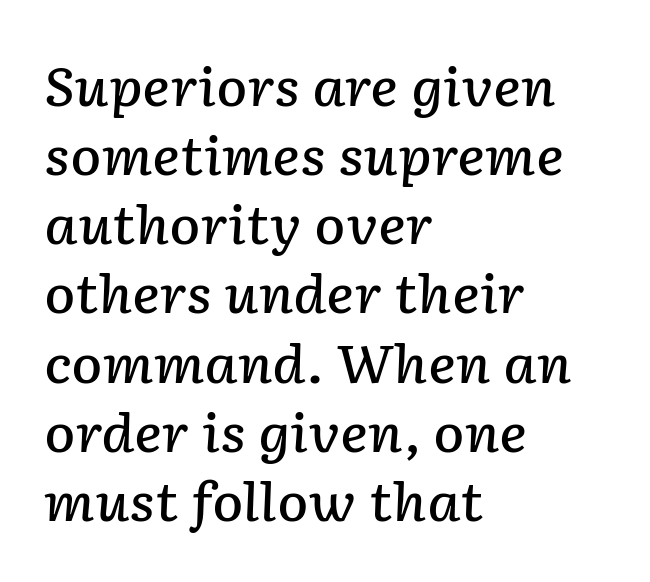
Students, this is semibold: more ink than regular, less than bold. The gap between lines stays unmarked. Each line starts at the same left margin while the right side varies. Rendered with sloped, italic letterforms. Here the glyphs are tracked normally, forming tight word shapes.
